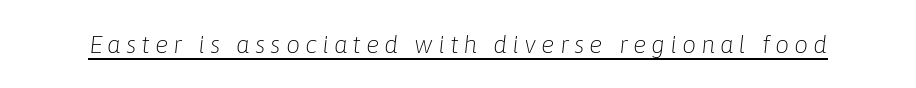
The image shows 25 px text type, italic (leaning right); set unusually wide letter spacing (+0.2 em), underlined.
